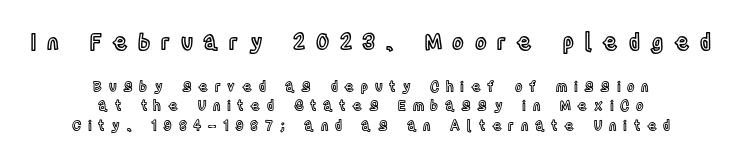
Check the space under the baseline: it is left empty. The line-height multiplier appears to be the usual default. Vertical strokes here are truly vertical. This rendering uses center alignment, leaving both contours irregular but symmetric.
